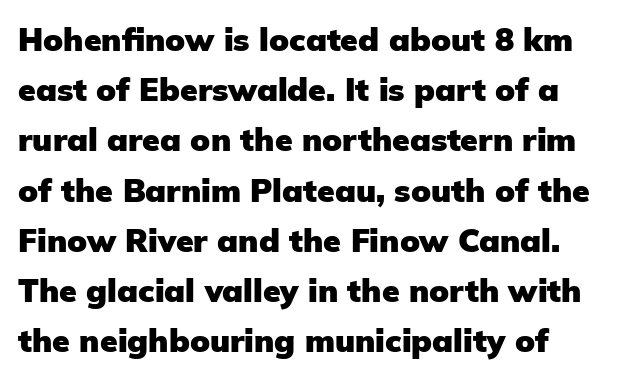
Does the type have serifs? No, each stem ends abruptly. The tracking reads as untouched default to a designer's eye. This sample is left-justified, so line endings fall wherever the words run out. These lines are rendered in a variable-pitch font. Students, observe: this is what conventionally led text looks like.
